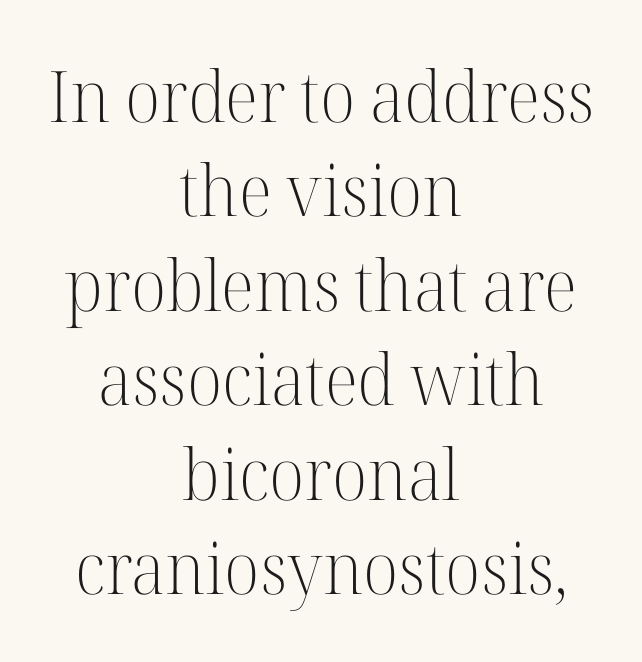
Q: Is the text bold? A: No.
Q: Is the text italic (slanted)? A: No, it is upright.
Q: Is the typeface a serif or a sans-serif typeface? A: Serif.
Q: Is the text underlined? A: No.
Q: How is the paragraph aligned? A: Centered.
Q: Is the spacing between letters normal or unusually wide? A: Normal.
Q: Is the spacing between lines tight, normal or loose? A: Normal.
Q: Width (condensed, normal, or wide)? A: Normal.
Q: Stroke contrast? A: High.
Q: x-height? A: Medium.
Q: Monospaced? A: No.
